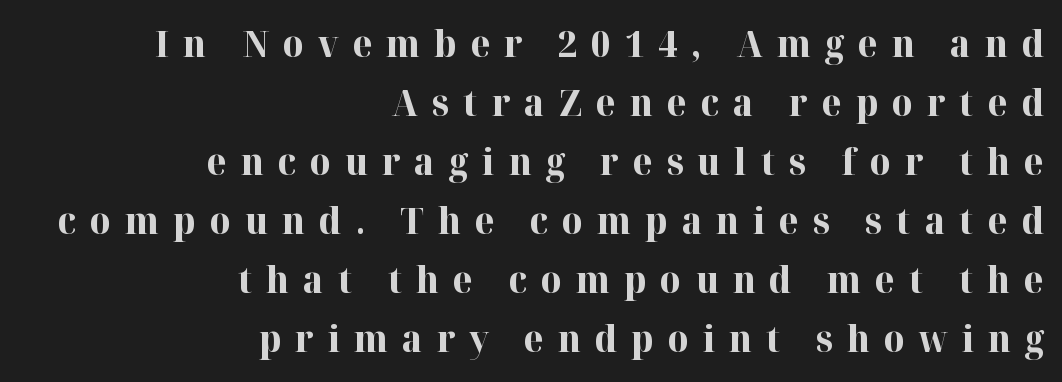
Q: Is the text bold? A: Yes.
Q: Is the text italic (slanted)? A: No, it is upright.
Q: Is the typeface a serif or a sans-serif typeface? A: Serif.
Q: Is the text underlined? A: No.
Q: How is the paragraph aligned? A: Right-aligned.
Q: Is the spacing between letters normal or unusually wide? A: Unusually wide.
Q: Is the spacing between lines tight, normal or loose? A: Normal.
Q: Width (condensed, normal, or wide)? A: Normal.
Q: Stroke contrast? A: High.
Q: x-height? A: Medium.
Q: Monospaced? A: No.
